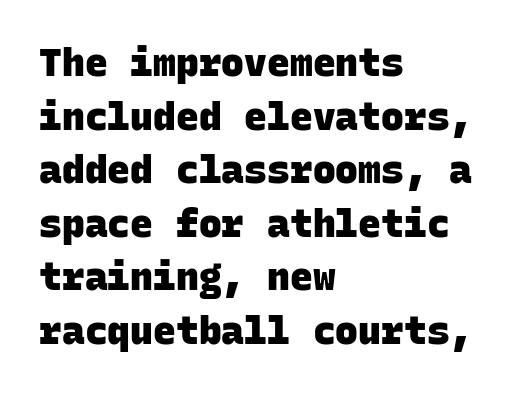
{"serif": "no", "bold": "yes", "weight": "heavy", "width": "normal", "stroke_contrast": "low", "x_height": "large", "monospaced": "yes", "underline": "no", "align": "left", "line_spacing": "normal", "line_spacing_ratio": 1.41, "letter_spacing": "normal", "letter_spacing_em": 0.0, "glyph_px": 38}
